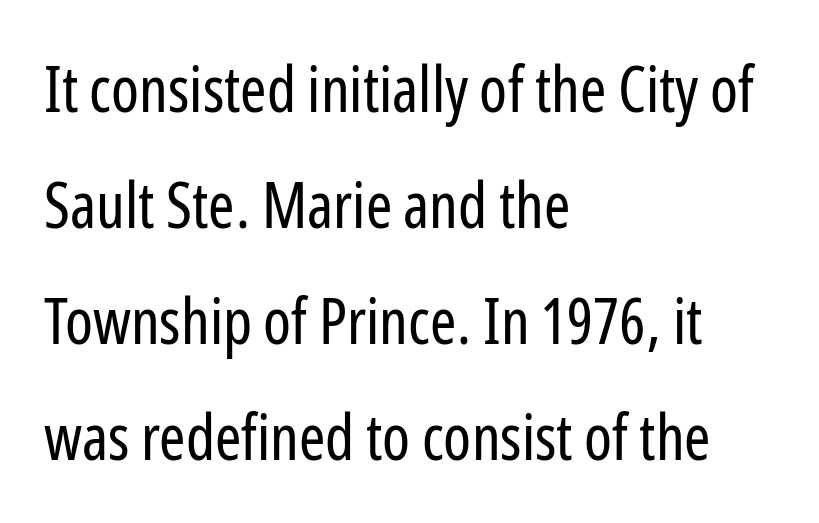
{"serif": "no", "italic": "no", "bold": "no", "weight": "regular", "width": "condensed", "stroke_contrast": "low", "x_height": "medium", "monospaced": "no", "underline": "no", "align": "left", "line_spacing_ratio": 1.84, "letter_spacing": "normal", "letter_spacing_em": 0.0, "glyph_px": 63}
